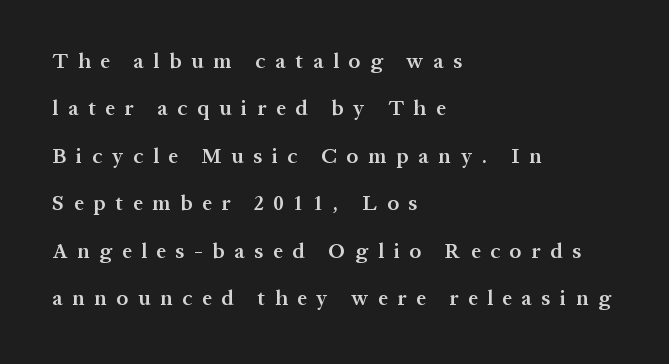
The image shows 21 px text type, upright; set left-aligned, loose line spacing (2.26x), unusually wide letter spacing (+0.47 em), not underlined.
